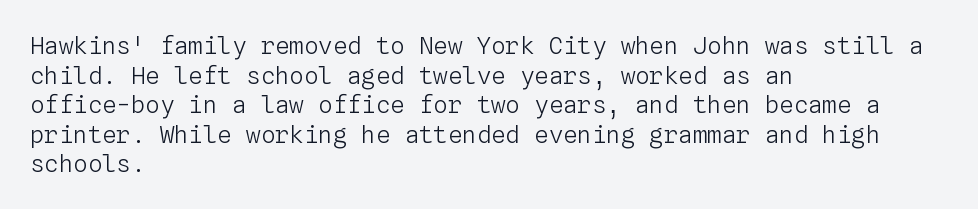
Q: Is the text bold? A: No.
Q: Is the text italic (slanted)? A: No, it is upright.
Q: Is the text underlined? A: No.
Q: How is the paragraph aligned? A: Left-aligned.
Q: Is the spacing between letters normal or unusually wide? A: Normal.
